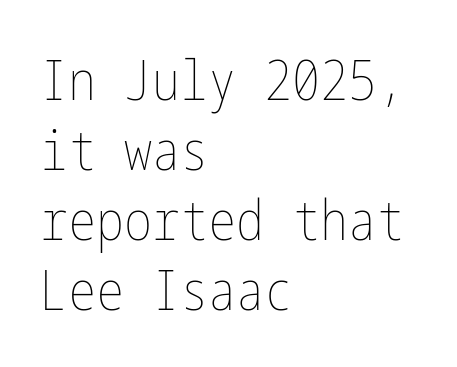
Q: Is the text bold? A: No.
Q: Is the text italic (slanted)? A: No, it is upright.
Q: Is the text underlined? A: No.
Q: How is the paragraph aligned? A: Left-aligned.
Q: Is the spacing between letters normal or unusually wide? A: Normal.
Q: Is the spacing between lines tight, normal or loose? A: Normal.
Q: Width (condensed, normal, or wide)? A: Condensed.
Q: Stroke contrast? A: Low.
Q: x-height? A: Medium.
